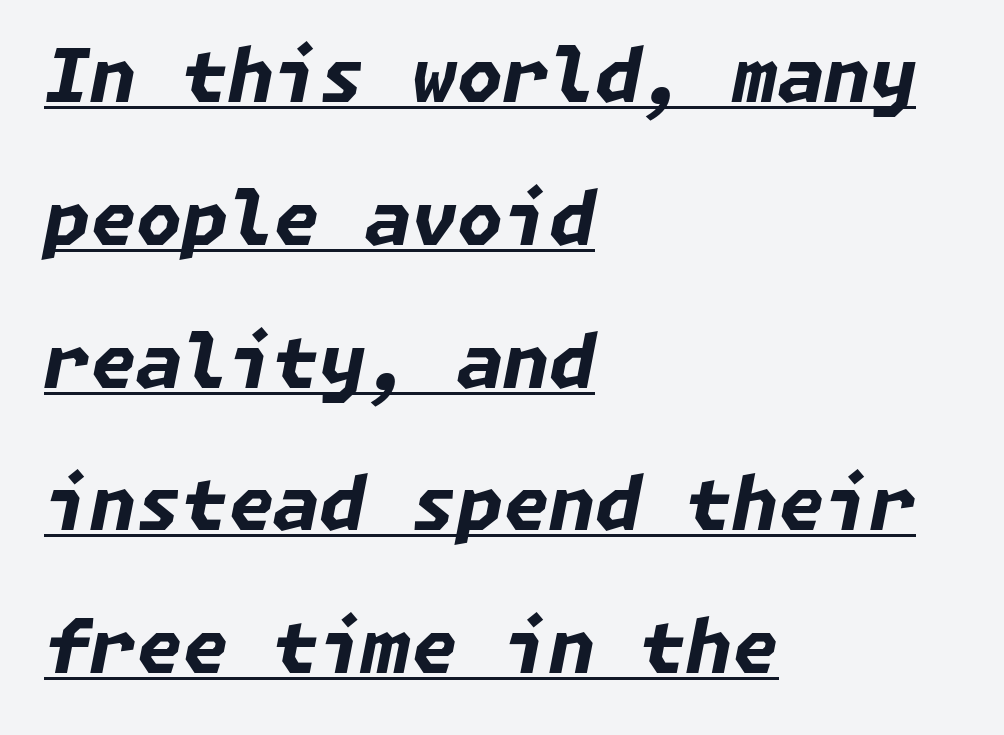
The image shows 74 px bold type, italic (leaning right); set left-aligned, loose line spacing (1.93x), normal letter spacing, underlined; low stroke contrast and a medium x-height.
